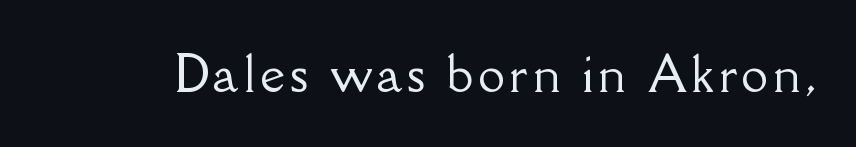
Q: Is the text italic (slanted)? A: No, it is upright.
Q: Is the typeface a serif or a sans-serif typeface? A: Serif.
Q: Is the text underlined? A: No.
Q: Width (condensed, normal, or wide)? A: Normal.
Q: Stroke contrast? A: Low.
Q: x-height? A: Small.
Q: Monospaced? A: No.
